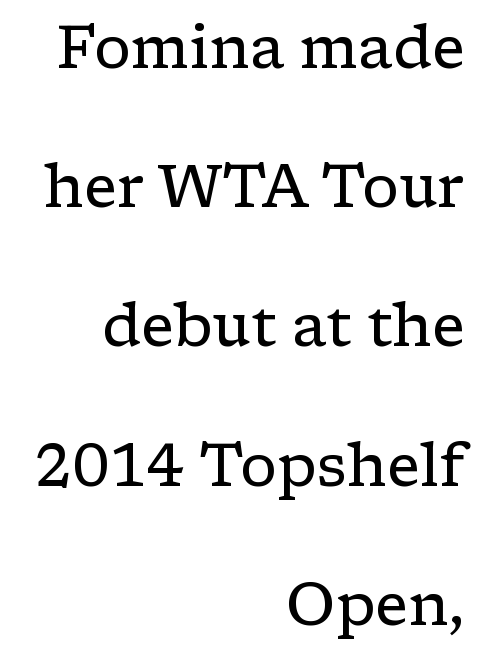
The image shows 59 px regular-weight, wide serif type, upright; set right-aligned, loose line spacing (2.36x), normal letter spacing, not underlined; low stroke contrast and a medium x-height.
